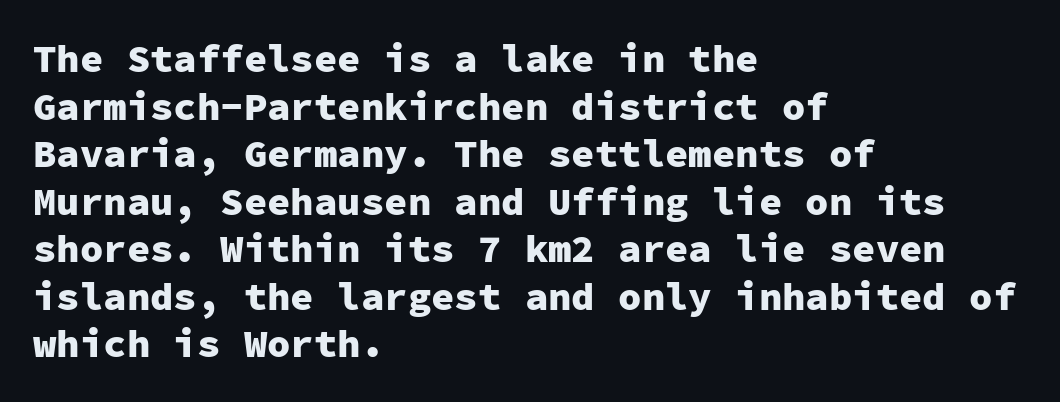
{"serif": "no", "italic": "no", "bold": "yes", "weight": "heavy", "width": "normal", "stroke_contrast": "low", "x_height": "medium", "monospaced": "yes", "underline": "no", "align": "left", "line_spacing_ratio": 1.22, "letter_spacing": "normal", "letter_spacing_em": 0.0, "glyph_px": 39}
